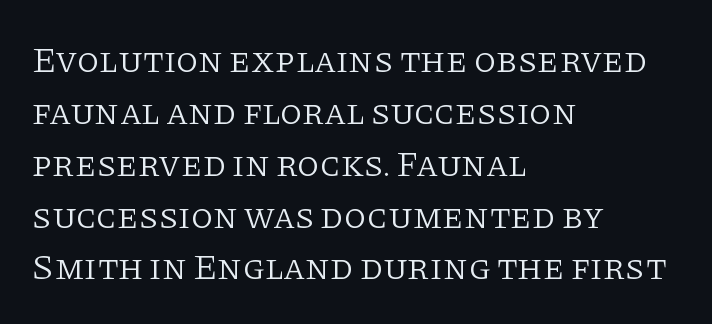
The image shows 36 px light serif type, upright; set left-aligned, normal line spacing (1.44x), normal letter spacing, not underlined; low stroke contrast and a large x-height.
